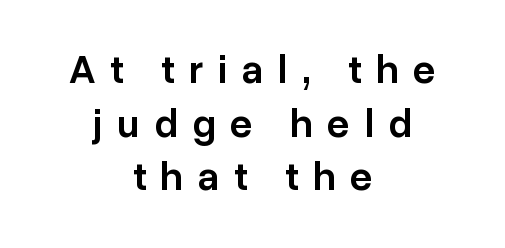
{"serif": "no", "italic": "no", "bold": "semi", "weight": "semibold", "width": "normal", "stroke_contrast": "low", "x_height": "medium", "monospaced": "no", "underline": "no", "align": "center", "line_spacing": "normal", "line_spacing_ratio": 1.34, "letter_spacing": "wide", "letter_spacing_em": 0.37, "glyph_px": 40}
